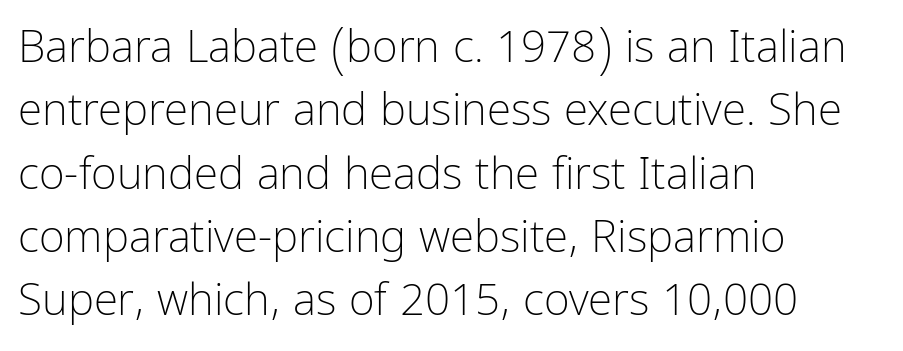
Q: Is the text bold? A: No.
Q: Is the text italic (slanted)? A: No, it is upright.
Q: Is the typeface a serif or a sans-serif typeface? A: Sans-serif.
Q: Is the text underlined? A: No.
Q: How is the paragraph aligned? A: Left-aligned.
Q: Is the spacing between letters normal or unusually wide? A: Normal.
Q: Is the spacing between lines tight, normal or loose? A: Normal.
Q: Width (condensed, normal, or wide)? A: Condensed.
Q: Stroke contrast? A: Low.
Q: x-height? A: Medium.
Q: Monospaced? A: No.
